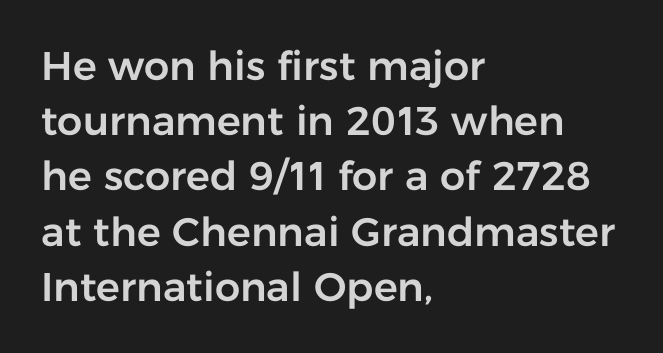
{"serif": "no", "italic": "no", "width": "normal", "stroke_contrast": "low", "x_height": "medium", "monospaced": "no", "underline": "no", "align": "left", "line_spacing": "normal", "line_spacing_ratio": 1.38, "letter_spacing": "normal", "letter_spacing_em": 0.0, "glyph_px": 40}
